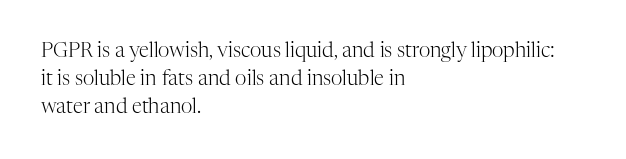
{"italic": "no", "bold": "no", "underline": "no", "align": "left", "line_spacing": "normal", "line_spacing_ratio": 1.4, "letter_spacing": "normal", "letter_spacing_em": 0.0, "glyph_px": 20}
